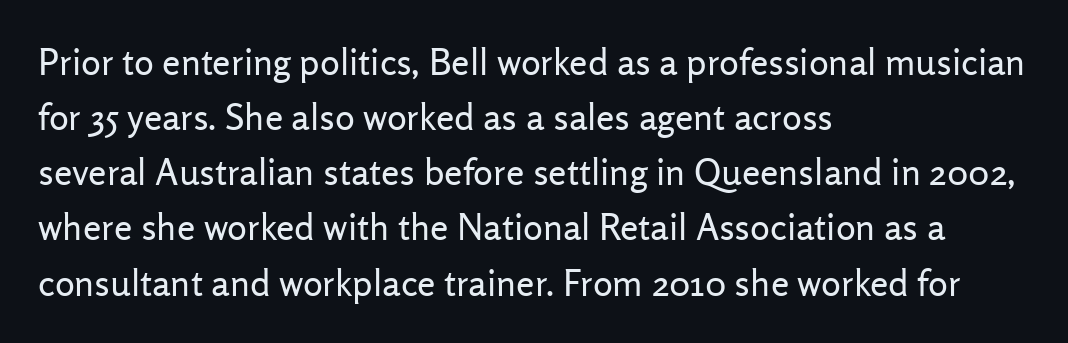
Counters stay open thanks to moderate or lighter strokes. Observe the absence of serifs on each vertical stroke in this sample. Rendered with straight, roman letterforms. The compositor pushed each line to the left boundary.
